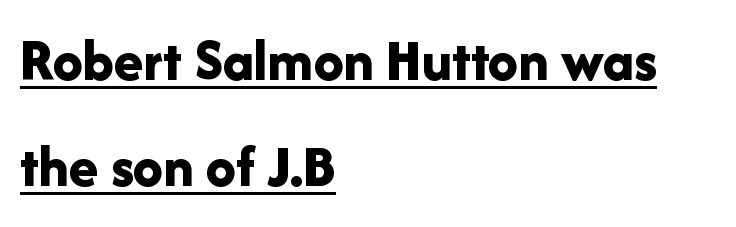
The image shows 60 px bold sans-serif type, upright; set left-aligned, line spacing 1.77x, normal letter spacing, underlined; low stroke contrast and a medium x-height.
